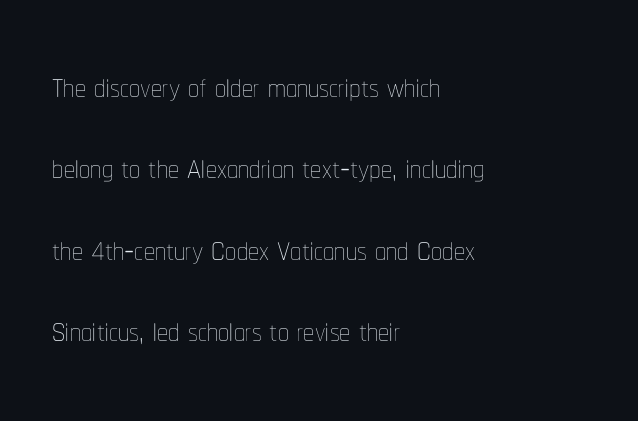
{"italic": "no", "bold": "no", "weight": "thin", "width": "condensed", "stroke_contrast": "low", "x_height": "medium", "monospaced": "no", "underline": "no", "align": "left", "line_spacing_ratio": 1.85, "letter_spacing": "normal", "letter_spacing_em": 0.0, "glyph_px": 44}
